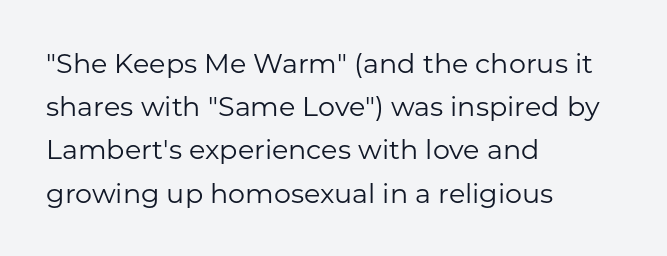
The image shows 27 px text type, upright; set left-aligned, normal line spacing (1.6x), normal letter spacing, not underlined.
